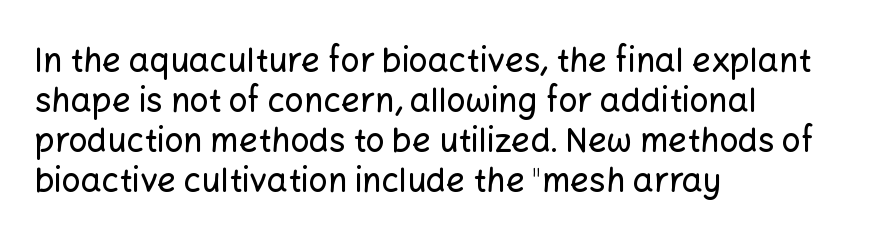
{"serif": "no", "italic": "no", "width": "normal", "stroke_contrast": "low", "x_height": "medium", "monospaced": "no", "underline": "no", "align": "left", "line_spacing_ratio": 1.21, "letter_spacing": "normal", "letter_spacing_em": 0.0, "glyph_px": 33}
